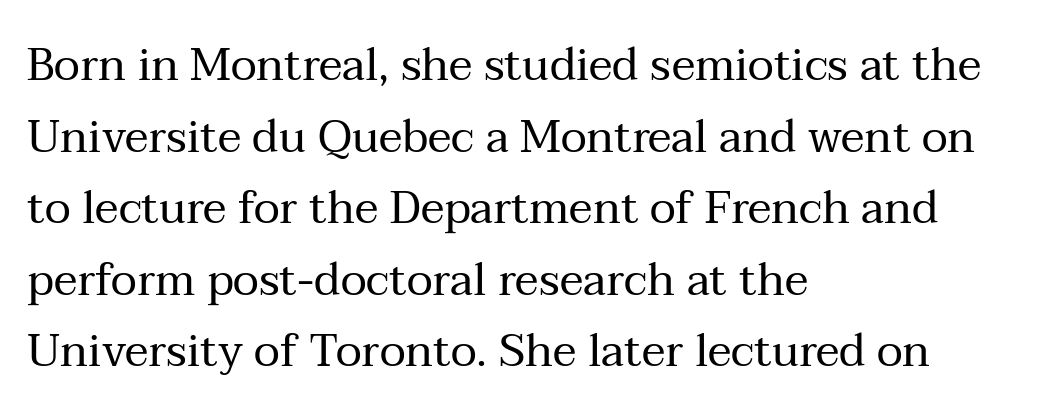
{"serif": "yes", "italic": "no", "bold": "no", "weight": "regular", "width": "normal", "stroke_contrast": "medium", "x_height": "medium", "monospaced": "no", "underline": "no", "align": "left", "line_spacing": "normal", "line_spacing_ratio": 1.59, "letter_spacing": "normal", "letter_spacing_em": 0.0, "glyph_px": 45}
